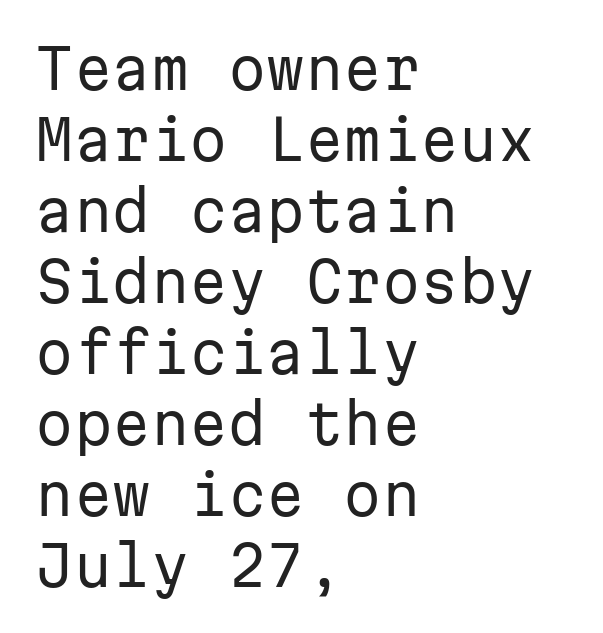
Q: Is the text bold? A: No.
Q: Is the text italic (slanted)? A: No, it is upright.
Q: Is the typeface a serif or a sans-serif typeface? A: Sans-serif.
Q: Is the text underlined? A: No.
Q: How is the paragraph aligned? A: Left-aligned.
Q: Is the spacing between letters normal or unusually wide? A: Normal.
Q: Is the spacing between lines tight, normal or loose? A: Normal.
Q: Width (condensed, normal, or wide)? A: Normal.
Q: Stroke contrast? A: Low.
Q: x-height? A: Medium.
Q: Monospaced? A: Yes.
